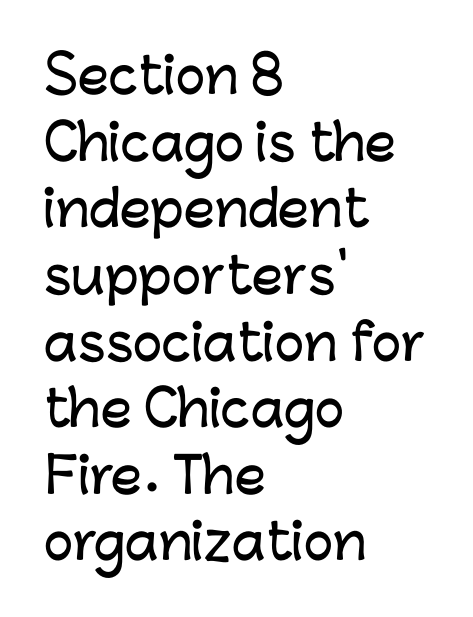
The image shows 49 px sans-serif type, upright; set left-aligned, normal line spacing (1.36x), normal letter spacing, not underlined; low stroke contrast and a medium x-height.
